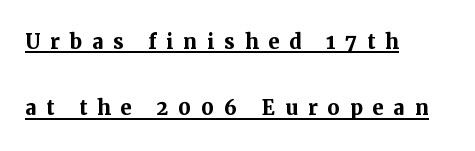
{"italic": "no", "bold": "yes", "underline": "yes", "align": "left", "line_spacing": "loose", "line_spacing_ratio": 2.45, "letter_spacing": "wide", "letter_spacing_em": 0.37, "glyph_px": 27}
